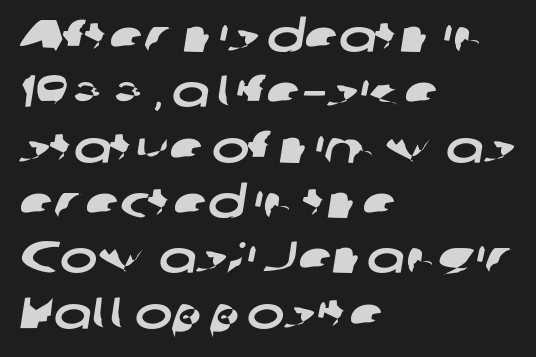
Letter spacing: default. To sum up the face: it is a sans, with no serifs. Descenders hang freely into open space. You could not count columns in this text — the font is proportionally spaced. Is the block centered? No — it sits flush against the left margin.
